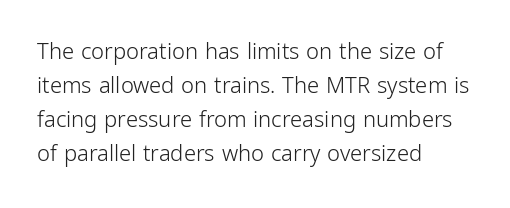
Q: Is the text bold? A: No.
Q: Is the text italic (slanted)? A: No, it is upright.
Q: Is the text underlined? A: No.
Q: How is the paragraph aligned? A: Left-aligned.
Q: Is the spacing between letters normal or unusually wide? A: Normal.
Q: Is the spacing between lines tight, normal or loose? A: Normal.
